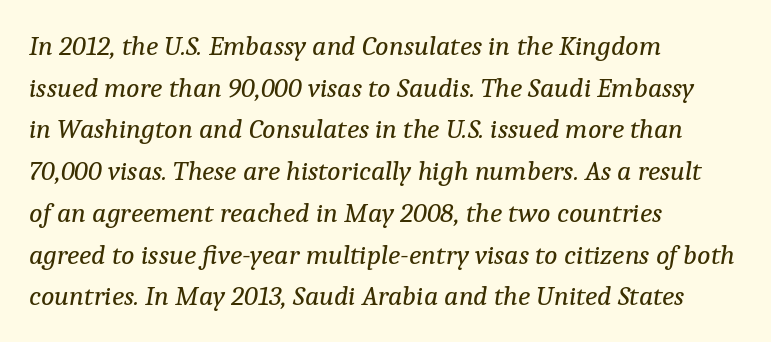
Q: Is the text bold? A: No.
Q: Is the text italic (slanted)? A: Yes, it leans right by about 9 degrees.
Q: Is the typeface a serif or a sans-serif typeface? A: Serif.
Q: Is the text underlined? A: No.
Q: How is the paragraph aligned? A: Left-aligned.
Q: Is the spacing between letters normal or unusually wide? A: Normal.
Q: Is the spacing between lines tight, normal or loose? A: Normal.
Q: Width (condensed, normal, or wide)? A: Normal.
Q: Stroke contrast? A: Low.
Q: x-height? A: Medium.
Q: Monospaced? A: No.
